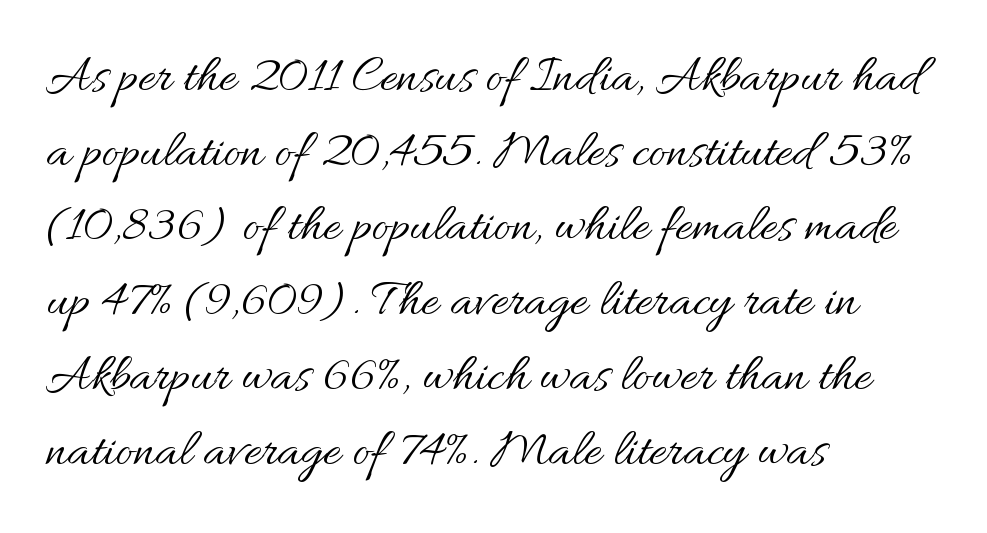
This block has exactly the height ordinary leading produces. Honestly, there is no underline to notice here at all. Unbolded letterforms with no extra heft. The paragraph shown leans on its left margin.
